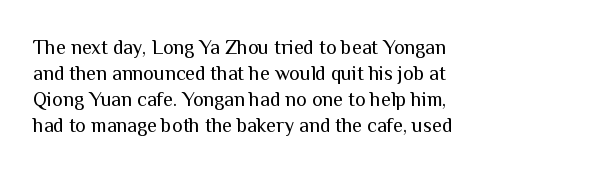
Q: Is the text bold? A: No.
Q: Is the text italic (slanted)? A: No, it is upright.
Q: Is the text underlined? A: No.
Q: How is the paragraph aligned? A: Left-aligned.
Q: Is the spacing between letters normal or unusually wide? A: Normal.
Q: Is the spacing between lines tight, normal or loose? A: Normal.
